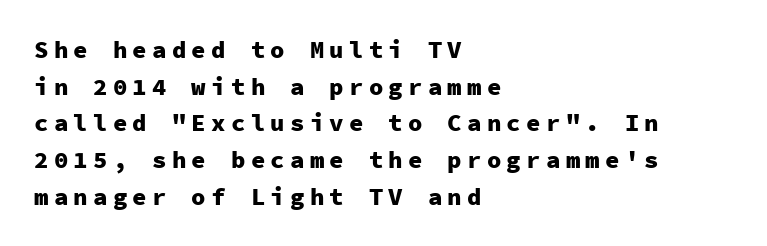
The space beneath each line is pristine and unruled. Leftover space on each line is placed entirely after the last word. Every character sits straight up, as roman type does. Strong, thick strokes mark this as bold type. Horizontal bands of white between lines are of average thickness.
